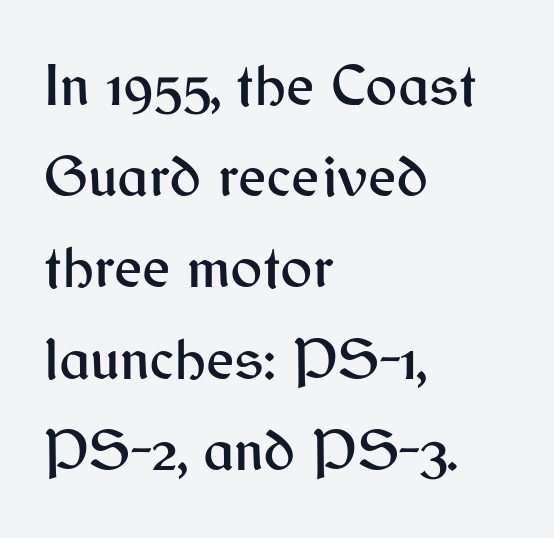
Students, note that the glyphs here touch the page at normal intervals. A normal amount of white space separates one row of letters from the next. Horizontal alignment here is leftward, the default for most running prose. The baseline area is clear. Every stem runs plumb, perpendicular to the baseline.
